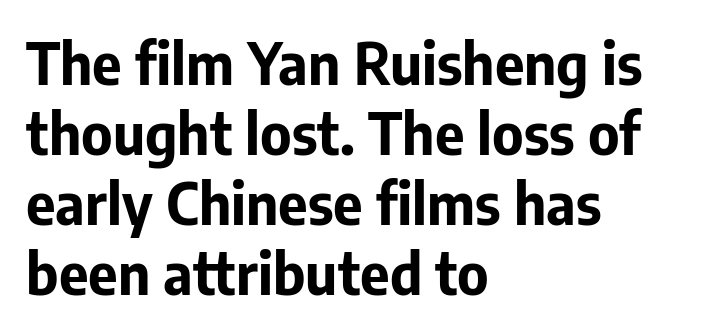
Q: Is the text bold? A: Yes.
Q: Is the text italic (slanted)? A: No, it is upright.
Q: Is the typeface a serif or a sans-serif typeface? A: Sans-serif.
Q: Is the text underlined? A: No.
Q: How is the paragraph aligned? A: Left-aligned.
Q: Is the spacing between letters normal or unusually wide? A: Normal.
Q: Width (condensed, normal, or wide)? A: Normal.
Q: Stroke contrast? A: Low.
Q: x-height? A: Medium.
Q: Monospaced? A: No.
